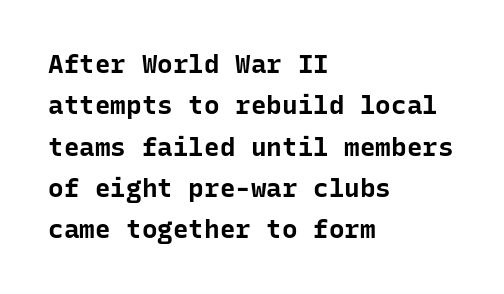
The image shows 26 px bold type, upright; set left-aligned, normal line spacing (1.59x), normal letter spacing, not underlined.
